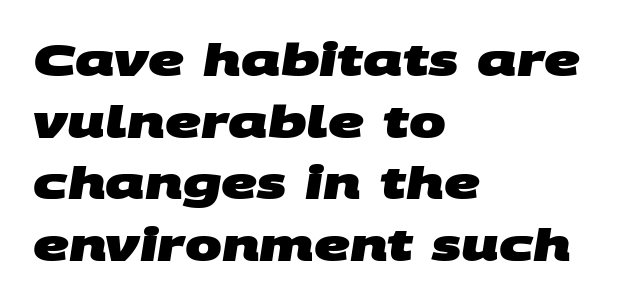
The letters advance in unequal steps, a hallmark of proportional type. Serif or sans? Sans — the stroke terminals are bare. Lines of text with bare space underneath. One glance says typical: line gaps are just what's usual. This sample is left-justified, so line endings fall wherever the words run out.
